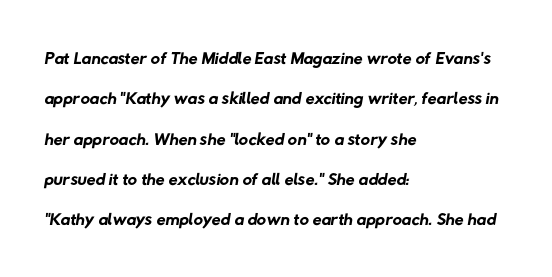
Q: Is the text bold? A: No.
Q: Is the text underlined? A: No.
Q: How is the paragraph aligned? A: Left-aligned.
Q: Is the spacing between letters normal or unusually wide? A: Normal.
Q: Is the spacing between lines tight, normal or loose? A: Normal.
